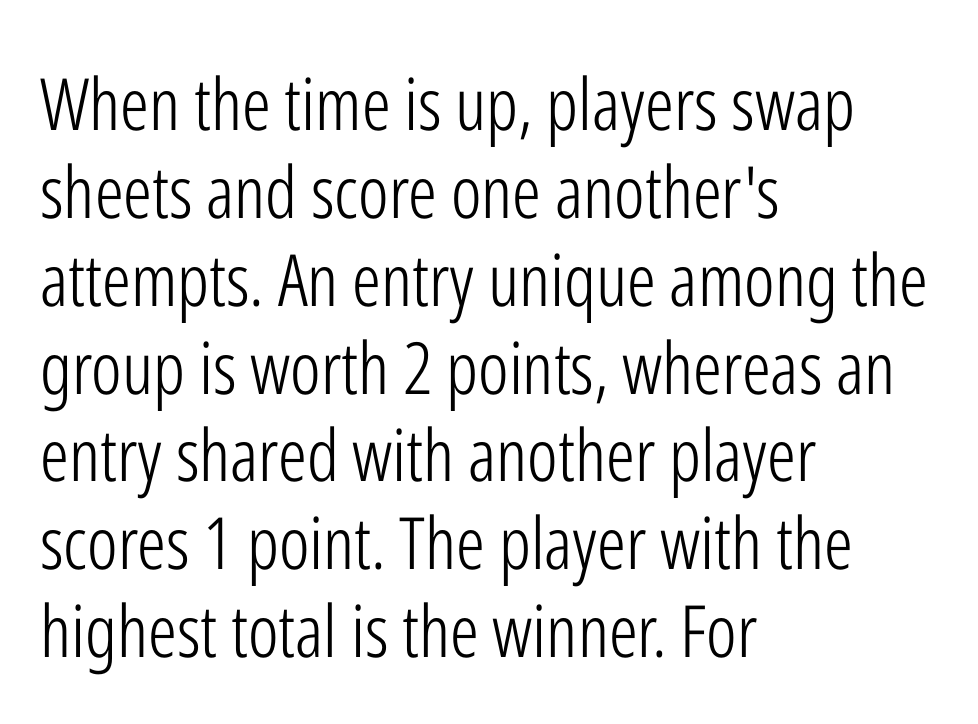
{"serif": "no", "italic": "no", "bold": "no", "weight": "light", "width": "condensed", "stroke_contrast": "low", "x_height": "medium", "monospaced": "no", "underline": "no", "align": "left", "line_spacing_ratio": 1.22, "letter_spacing": "normal", "letter_spacing_em": 0.0, "glyph_px": 72}
